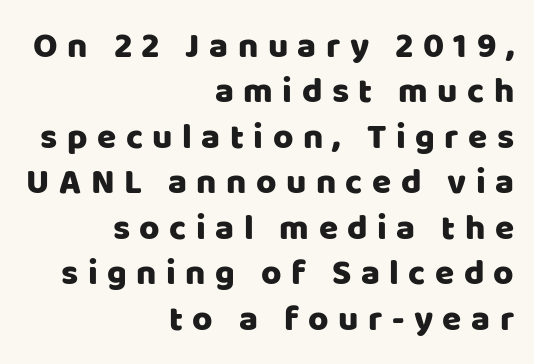
Does the leading feel generous? No, just average. The typography opts for an upright posture over an oblique one. Has an underline been added? It has not. The rag falls on the left side of this text block. Here the glyphs are tracked loosely, breaking word shapes into spaced letters. A sans-serif font was chosen for this passage.
